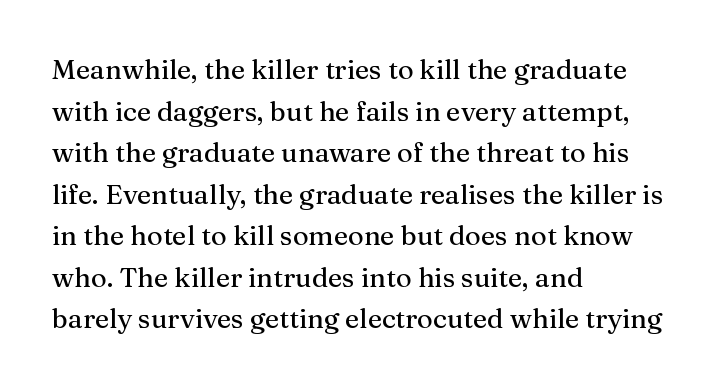
{"italic": "no", "underline": "no", "align": "left", "line_spacing": "normal", "line_spacing_ratio": 1.54, "letter_spacing": "normal", "letter_spacing_em": 0.0, "glyph_px": 27}
